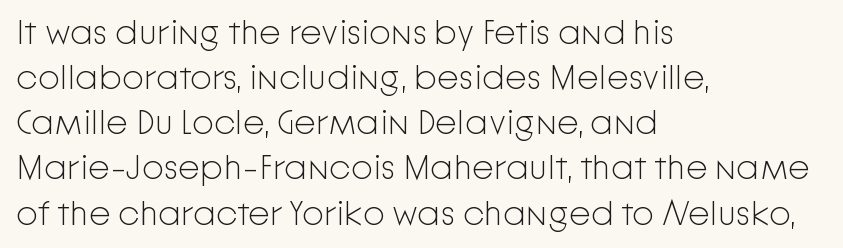
{"serif": "no", "italic": "no", "bold": "no", "weight": "light", "width": "normal", "stroke_contrast": "low", "x_height": "medium", "monospaced": "no", "underline": "no", "align": "left", "line_spacing": "normal", "line_spacing_ratio": 1.29, "letter_spacing": "normal", "letter_spacing_em": 0.0, "glyph_px": 35}
